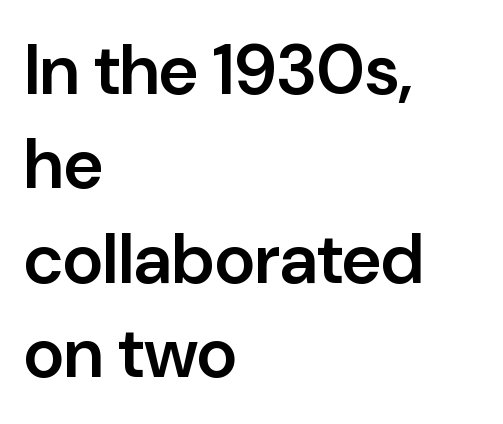
{"serif": "no", "italic": "no", "bold": "semi", "weight": "semibold", "width": "normal", "stroke_contrast": "low", "x_height": "medium", "monospaced": "no", "underline": "no", "align": "left", "line_spacing": "normal", "line_spacing_ratio": 1.35, "letter_spacing": "normal", "letter_spacing_em": 0.0, "glyph_px": 70}
